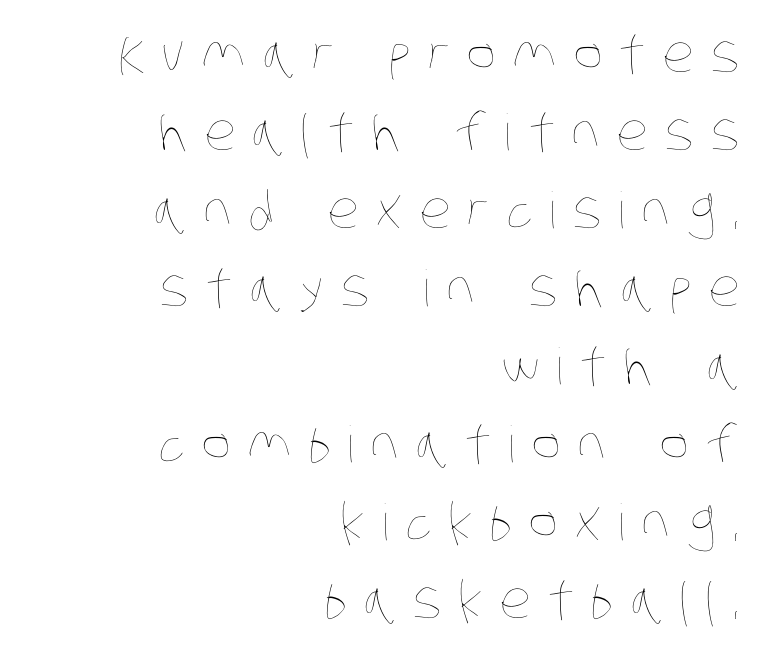
The image shows 50 px thin, condensed type; set right-aligned, normal line spacing (1.56x), unusually wide letter spacing (+0.33 em), not underlined; low stroke contrast and a large x-height.
